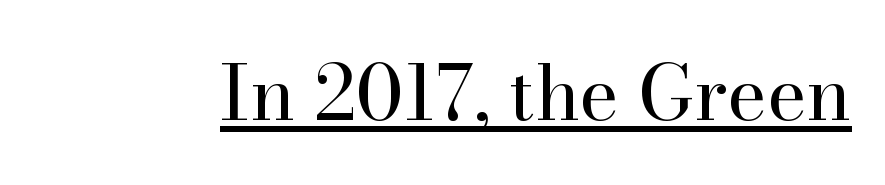
The image shows 76 px regular-weight serif type, upright; set normal letter spacing, underlined; high stroke contrast and a small x-height.
